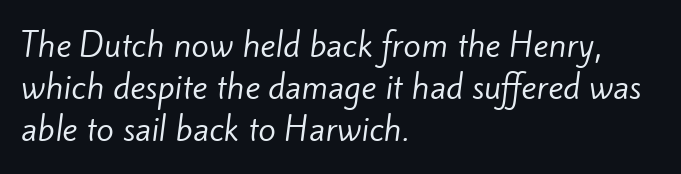
Heft: none added — not bold. The rendering uses natural spacing where letterforms have individual widths. Summary of vertical rhythm: regular, with standard interline spacing. Each word holds together tightly as a unit, with standard inter-letter gaps.
